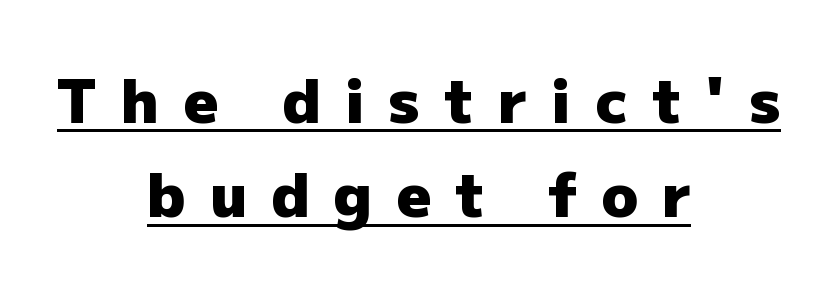
{"serif": "no", "italic": "no", "bold": "yes", "weight": "heavy", "width": "normal", "stroke_contrast": "low", "x_height": "medium", "monospaced": "no", "underline": "yes", "align": "center", "line_spacing": "normal", "line_spacing_ratio": 1.57, "letter_spacing": "wide", "letter_spacing_em": 0.4, "glyph_px": 60}
